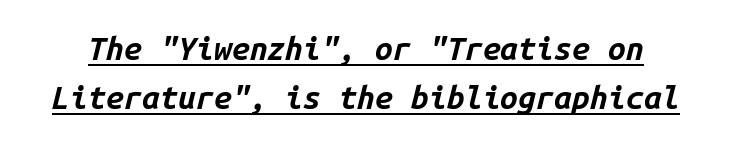
The image shows 32 px bold type, italic (leaning right), monospaced; set normal line spacing (1.54x), normal letter spacing, underlined; low stroke contrast and a medium x-height.
